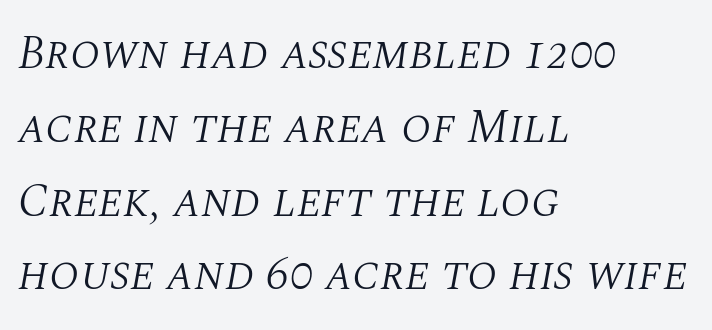
Only glyphs here, with clear space below each row. Is this a fixed-width face? No — the glyphs have proportional, varying widths. No letter is thick-stroked: the sample isn't bold. Are there feet on the stems? There are — it's a serif.
